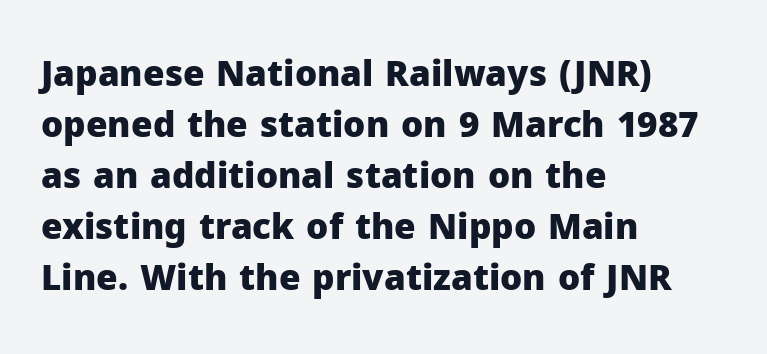
Rows of type keep a routine distance in the vertical direction. Ordinary non-slanted type is in use. The rendering keeps characters at their native spacing. In CSS terms this would be text-align: left. To sum up the face: it is a sans, with no serifs. Note the varied advance widths — an 'i' is clearly narrower than an 'm'.
